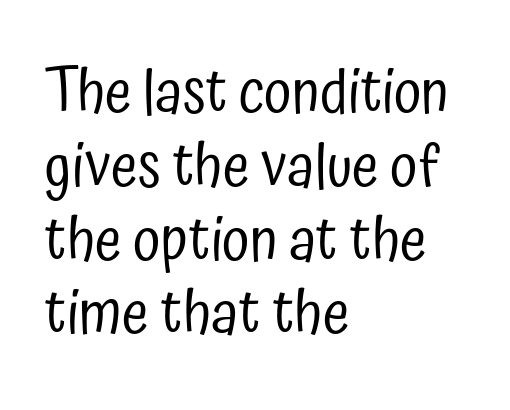
The image shows 61 px regular-weight, condensed sans-serif type, upright; set left-aligned, line spacing 1.21x, normal letter spacing, not underlined; low stroke contrast and a medium x-height.
